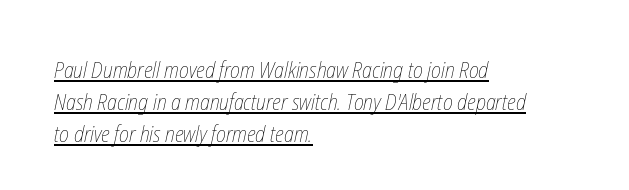
Q: Is the text bold? A: No.
Q: Is the text underlined? A: Yes.
Q: How is the paragraph aligned? A: Left-aligned.
Q: Is the spacing between letters normal or unusually wide? A: Normal.
Q: Is the spacing between lines tight, normal or loose? A: Normal.
